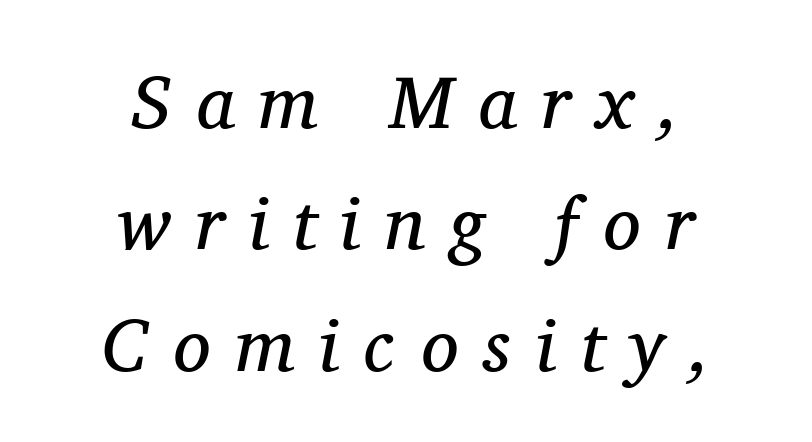
Q: Is the text bold? A: No.
Q: Is the text italic (slanted)? A: Yes, it leans right by about 11 degrees.
Q: Is the typeface a serif or a sans-serif typeface? A: Serif.
Q: Is the text underlined? A: No.
Q: How is the paragraph aligned? A: Centered.
Q: Is the spacing between letters normal or unusually wide? A: Unusually wide.
Q: Is the spacing between lines tight, normal or loose? A: Normal.
Q: Width (condensed, normal, or wide)? A: Normal.
Q: Stroke contrast? A: Medium.
Q: x-height? A: Medium.
Q: Monospaced? A: No.
